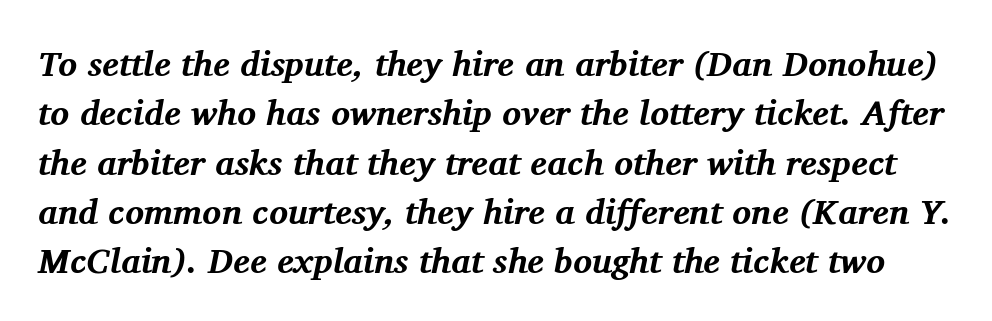
Unlike a clean sans, this face finishes its strokes with serifs. Honestly, the letter spacing is just normal — you wouldn't notice it. Rule under the text: the space is simply empty. These lines sit exactly where default settings would place them. Spacing verdict: proportional, widths tailored to each character. Does the weight exceed regular? Yes, all the way to bold.
